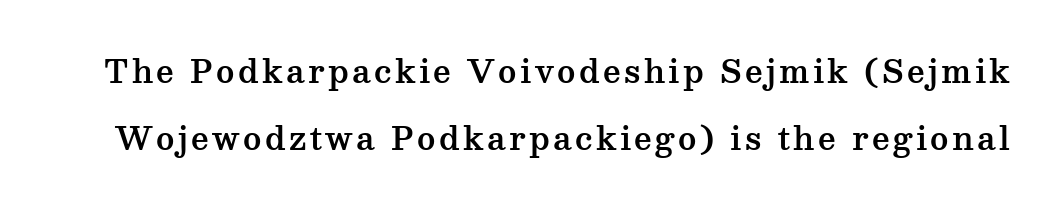
{"serif": "yes", "italic": "no", "width": "wide", "stroke_contrast": "medium", "x_height": "medium", "monospaced": "no", "underline": "no", "line_spacing": "loose", "line_spacing_ratio": 2.16, "glyph_px": 31}
